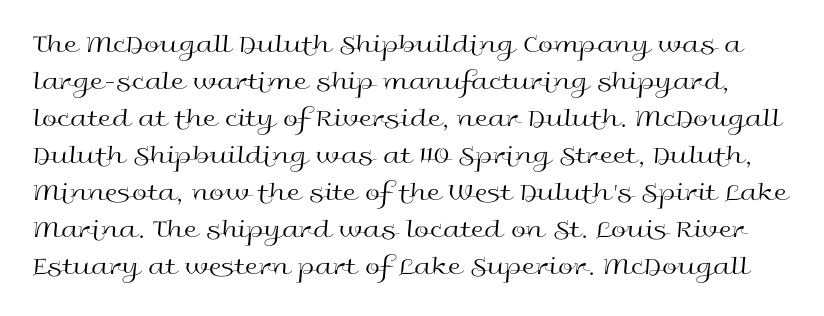
{"italic": "no", "bold": "no", "underline": "no", "line_spacing": "normal", "line_spacing_ratio": 1.37, "letter_spacing": "normal", "letter_spacing_em": 0.0, "glyph_px": 27}
